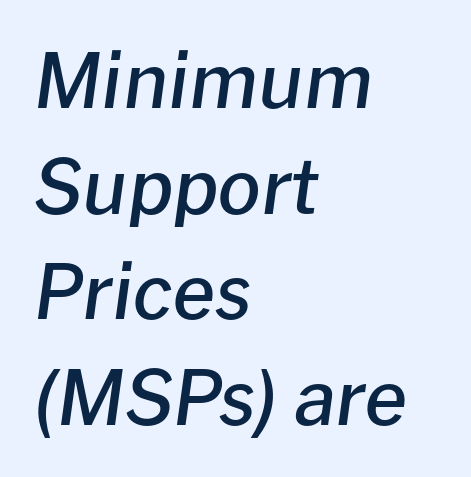
Letter spacing: default. Is this a fixed-width face? No — the glyphs have proportional, varying widths. All the whitespace from short lines collects on the right. Just letters on the line, the space beneath them empty. Heft: intermediate — a semibold.
